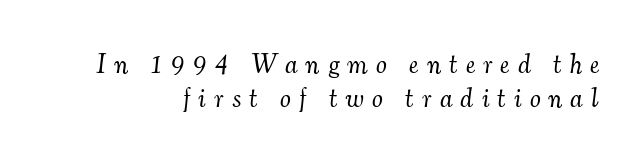
Q: Is the text bold? A: No.
Q: Is the text italic (slanted)? A: Yes, it leans right by about 7 degrees.
Q: Is the text underlined? A: No.
Q: Is the spacing between letters normal or unusually wide? A: Unusually wide.
Q: Is the spacing between lines tight, normal or loose? A: Normal.
